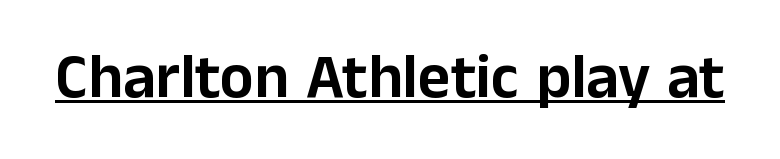
Honestly, the letter spacing is just normal — you wouldn't notice it. The font's upright variant was chosen for this text. This sample uses a sans-serif face. The lettering is marked with a stroke running underneath it. Here the designer chose a conventional face with non-uniform glyph widths.
